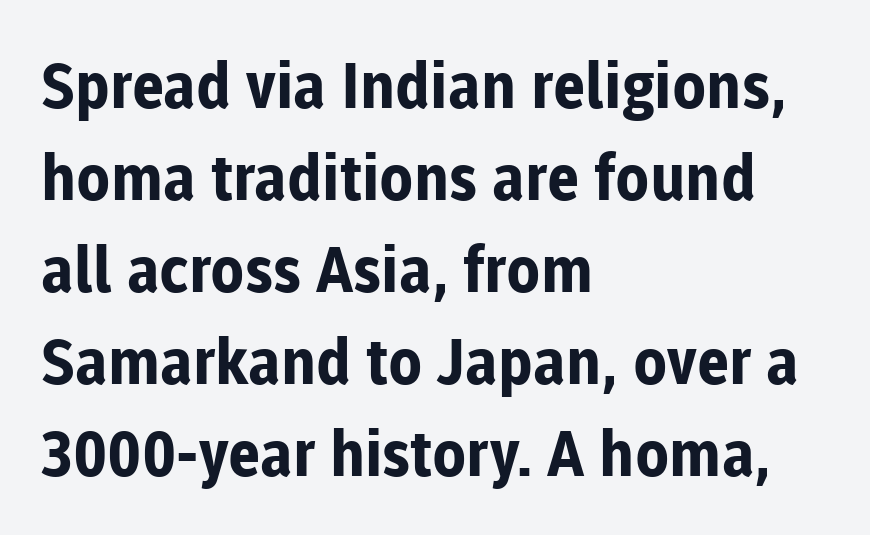
The image shows 63 px bold sans-serif type, upright; set left-aligned, normal line spacing (1.46x), normal letter spacing, not underlined; low stroke contrast and a medium x-height.
